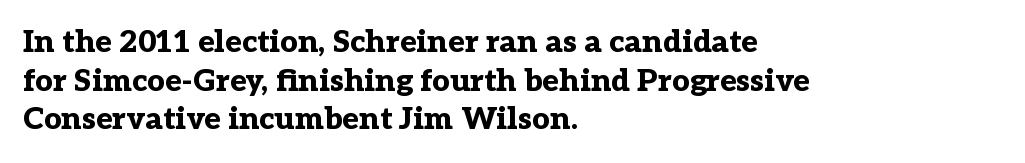
{"serif": "yes", "italic": "no", "bold": "yes", "weight": "bold", "width": "normal", "stroke_contrast": "low", "x_height": "medium", "monospaced": "no", "underline": "no", "align": "left", "line_spacing": "normal", "line_spacing_ratio": 1.25, "letter_spacing": "normal", "letter_spacing_em": 0.0, "glyph_px": 31}
